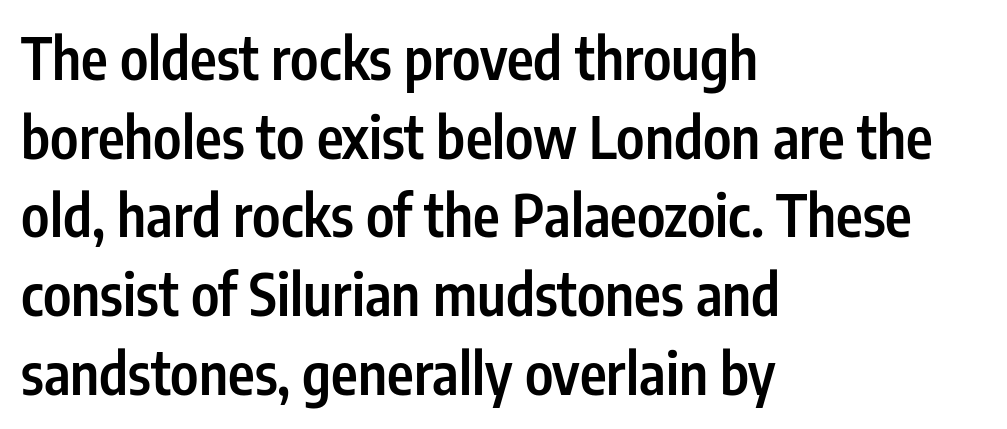
The strokes are fattened partway — semibold, not bold. All the whitespace from short lines collects on the right. A typesetter would call this proportional, since set widths differ per character. Typographically, this falls in the sans-serif category.
